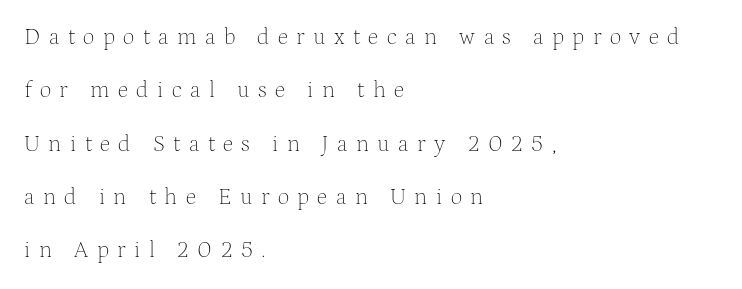
The image shows 23 px text type, upright; set left-aligned, loose line spacing (2.32x), unusually wide letter spacing (+0.37 em), not underlined.
